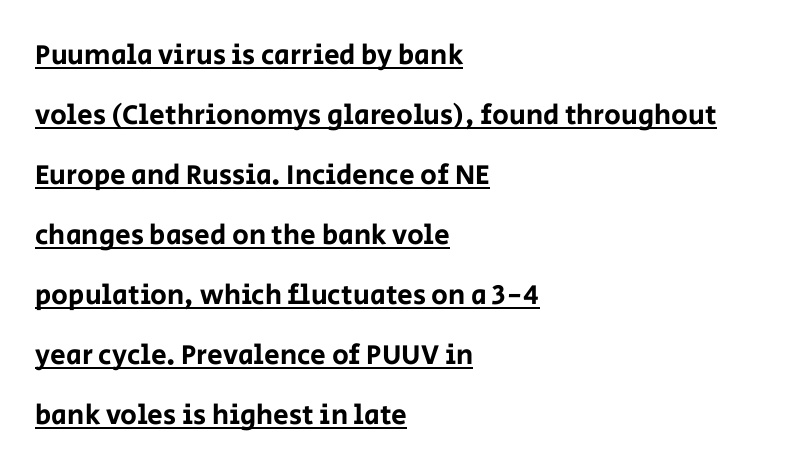
{"serif": "no", "italic": "no", "width": "normal", "stroke_contrast": "low", "x_height": "large", "monospaced": "no", "underline": "yes", "align": "left", "line_spacing": "loose", "line_spacing_ratio": 2.14, "letter_spacing": "normal", "letter_spacing_em": 0.0, "glyph_px": 28}
